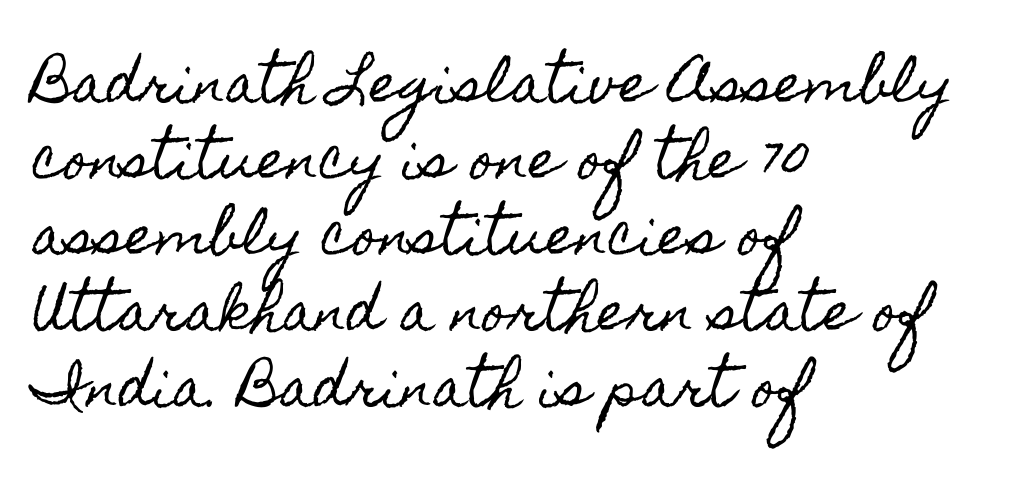
The image shows 52 px condensed type; set left-aligned, normal line spacing (1.46x), normal letter spacing, not underlined; a small x-height.
